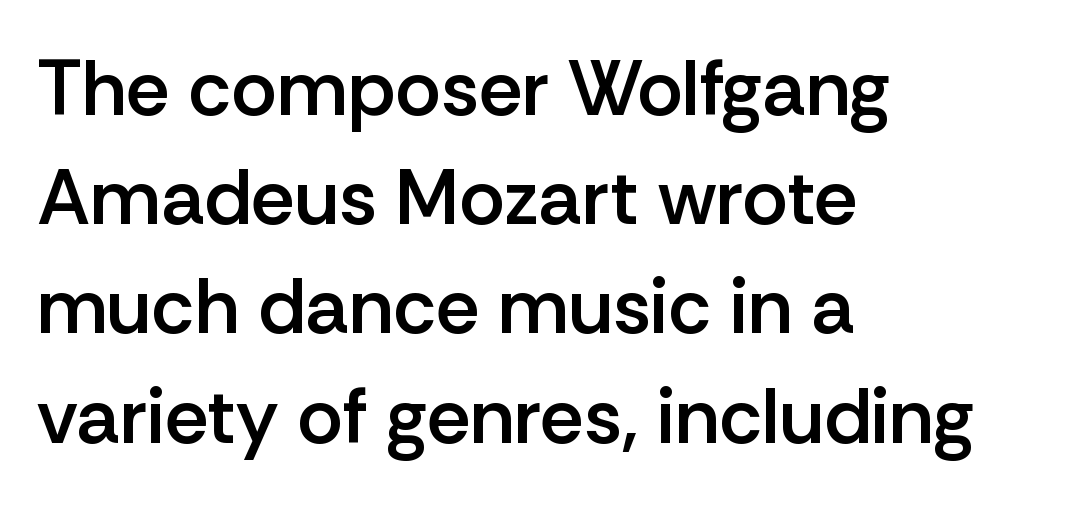
The image shows 78 px semibold sans-serif type, upright; set left-aligned, normal line spacing (1.4x), normal letter spacing, not underlined; low stroke contrast and a medium x-height.
